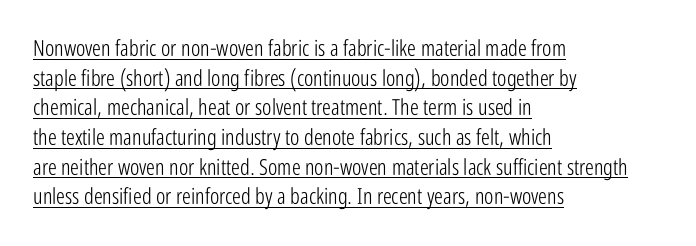
Q: Is the text bold? A: No.
Q: Is the text italic (slanted)? A: No, it is upright.
Q: Is the text underlined? A: Yes.
Q: How is the paragraph aligned? A: Left-aligned.
Q: Is the spacing between letters normal or unusually wide? A: Normal.
Q: Is the spacing between lines tight, normal or loose? A: Normal.
